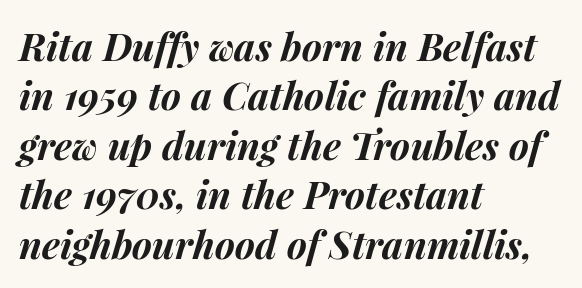
Q: Is the text bold? A: Yes.
Q: Is the text italic (slanted)? A: Yes, it leans right by about 15 degrees.
Q: Is the text underlined? A: No.
Q: How is the paragraph aligned? A: Left-aligned.
Q: Is the spacing between letters normal or unusually wide? A: Normal.
Q: Is the spacing between lines tight, normal or loose? A: Normal.
Q: Width (condensed, normal, or wide)? A: Normal.
Q: Stroke contrast? A: Medium.
Q: x-height? A: Medium.
Q: Monospaced? A: No.
